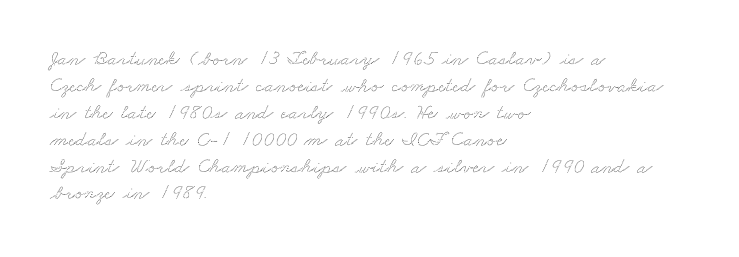
{"underline": "no", "align": "left", "line_spacing": "normal", "line_spacing_ratio": 1.28, "letter_spacing": "normal", "letter_spacing_em": 0.0, "glyph_px": 21}
